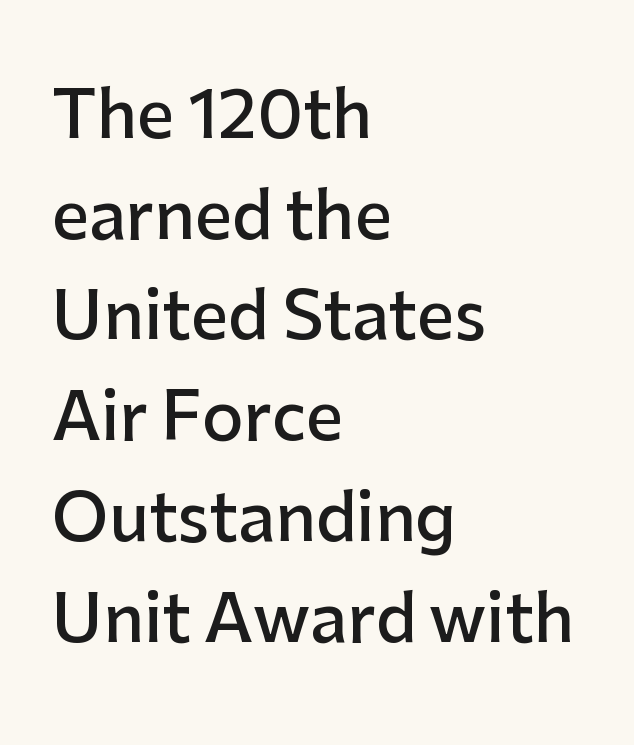
Q: Is the text bold? A: Semi-bold.
Q: Is the text italic (slanted)? A: No, it is upright.
Q: Is the typeface a serif or a sans-serif typeface? A: Sans-serif.
Q: Is the text underlined? A: No.
Q: How is the paragraph aligned? A: Left-aligned.
Q: Is the spacing between letters normal or unusually wide? A: Normal.
Q: Is the spacing between lines tight, normal or loose? A: Normal.
Q: Width (condensed, normal, or wide)? A: Normal.
Q: Stroke contrast? A: Low.
Q: x-height? A: Medium.
Q: Monospaced? A: No.
